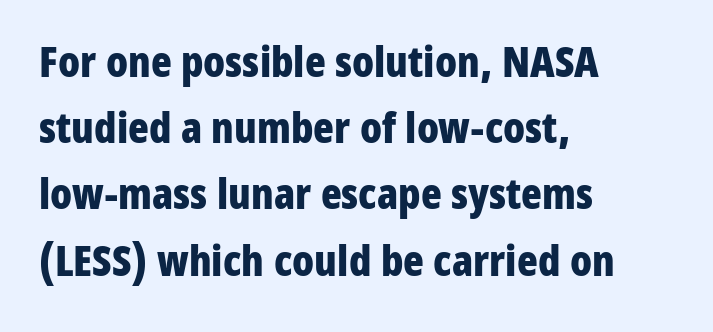
{"serif": "no", "italic": "no", "bold": "yes", "weight": "bold", "width": "condensed", "stroke_contrast": "low", "x_height": "medium", "monospaced": "no", "underline": "no", "align": "left", "line_spacing": "normal", "line_spacing_ratio": 1.54, "letter_spacing": "normal", "letter_spacing_em": 0.0, "glyph_px": 43}
